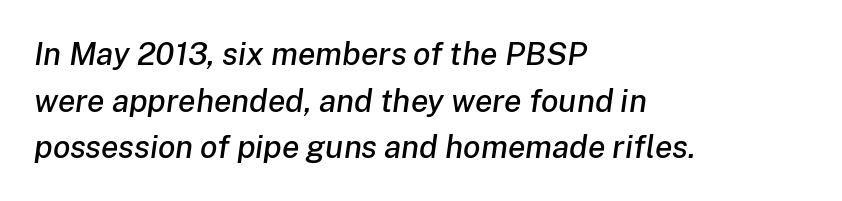
{"italic": "yes", "lean": "right", "slant_degrees": 8, "width": "normal", "stroke_contrast": "low", "x_height": "medium", "monospaced": "no", "underline": "no", "align": "left", "line_spacing": "normal", "line_spacing_ratio": 1.46, "letter_spacing": "normal", "letter_spacing_em": 0.0, "glyph_px": 32}
